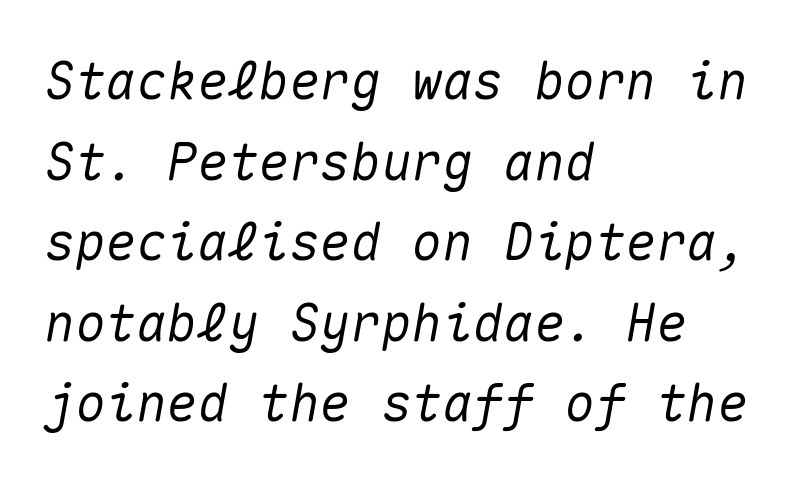
The image shows 51 px text type, italic (leaning right), monospaced; set left-aligned, normal line spacing (1.58x), normal letter spacing, not underlined; medium stroke contrast and a medium x-height.
